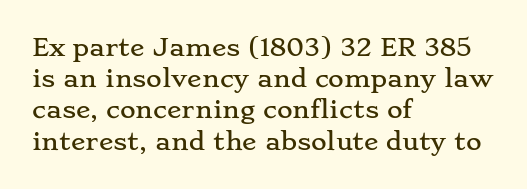
Does the copy run flush right? No — it runs flush left. The font's upright variant was chosen for this text. Descender tails drop into unmarked territory. Reading down the column, the eye jumps a familiar distance to each next line.
